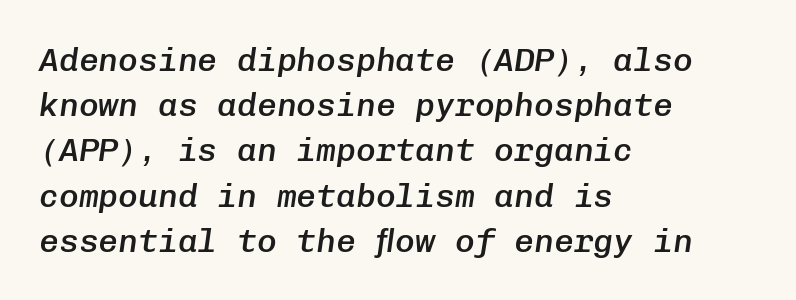
The image shows 33 px semibold type, italic (leaning right), monospaced; set left-aligned, normal line spacing (1.37x), normal letter spacing, not underlined; low stroke contrast and a medium x-height.
